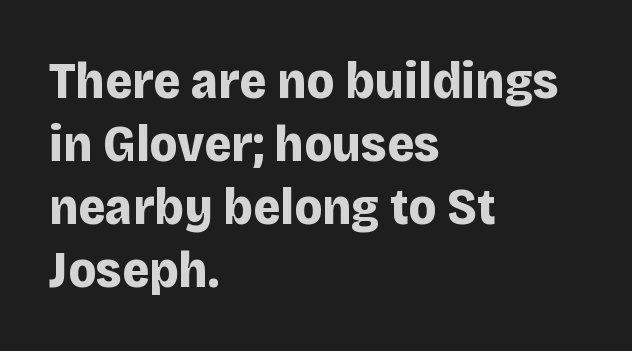
The image shows 52 px bold sans-serif type, upright; set left-aligned, line spacing 1.21x, normal letter spacing, not underlined; low stroke contrast and a large x-height.
